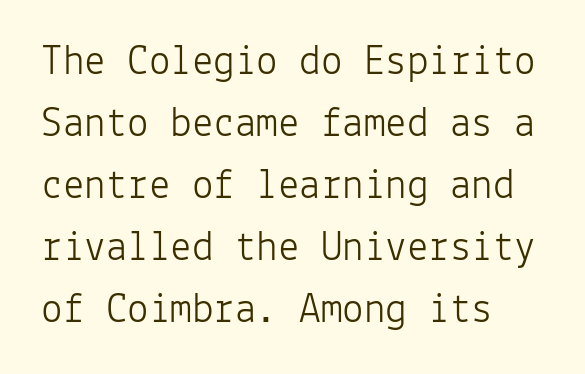
The characters display no serif detailing; their extremities are plain. No heavy texture on the line: the type isn't bold. Style check: upright. Tracking here is standard; glyphs follow each other at the usual distance. The ragged edge is on the right, which tells us the setting is flush left. Think of a typewriter: that constant character pitch is what you see here.
